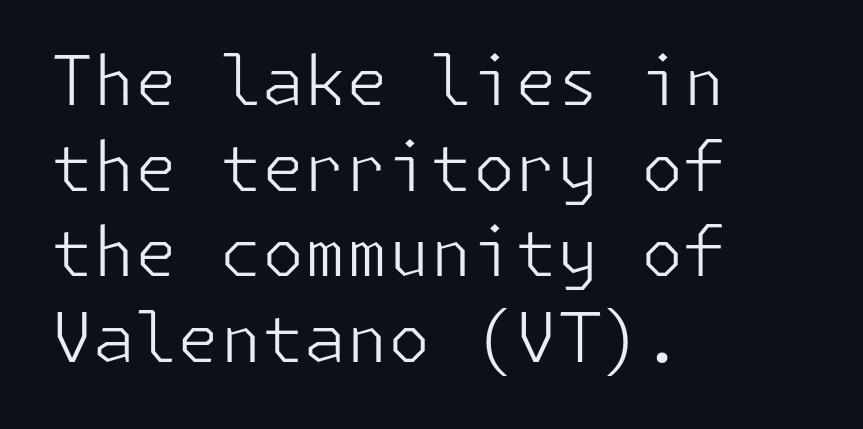
The image shows 68 px light sans-serif type, upright; set left-aligned, normal line spacing (1.26x), normal letter spacing, not underlined; low stroke contrast and a medium x-height.
